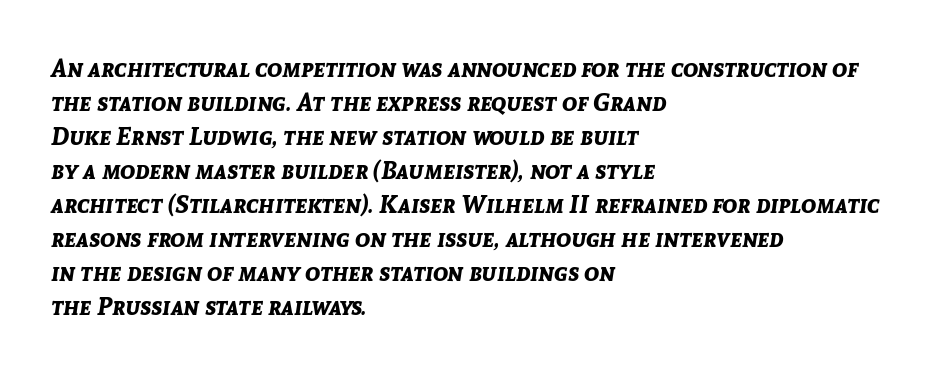
Any mark beneath the type? The region is blank. Evenly set lines give the paragraph a standard silhouette. You could call the tracking neutral — neither tight nor loose. How heavy is the stroke? Heavy — this is a bold.
